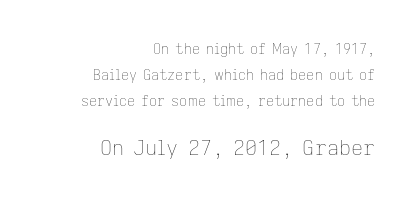
The image shows 21 px text type, upright; set right-aligned, line spacing 1.84x, normal letter spacing, not underlined; the second (bottom) block is 1.5x larger.
